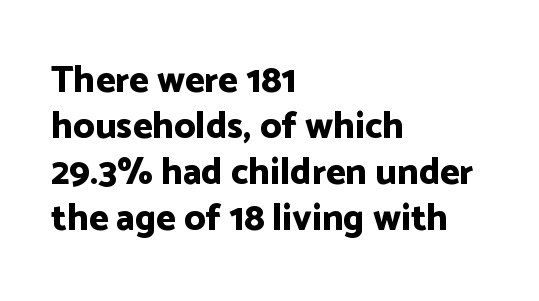
Q: Is the text bold? A: Yes.
Q: Is the text italic (slanted)? A: No, it is upright.
Q: Is the typeface a serif or a sans-serif typeface? A: Sans-serif.
Q: Is the text underlined? A: No.
Q: How is the paragraph aligned? A: Left-aligned.
Q: Is the spacing between letters normal or unusually wide? A: Normal.
Q: Width (condensed, normal, or wide)? A: Normal.
Q: Stroke contrast? A: Low.
Q: x-height? A: Medium.
Q: Monospaced? A: No.
